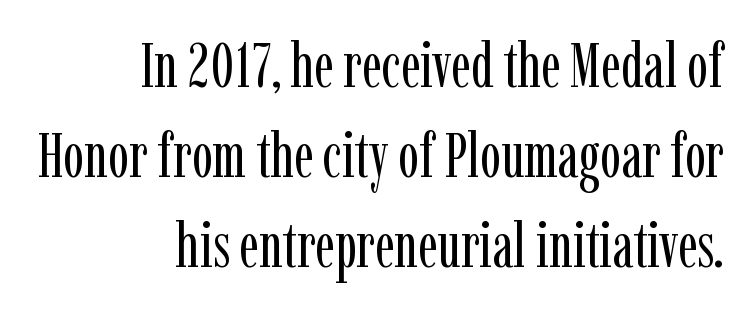
The image shows 63 px regular-weight, condensed serif type, upright; set right-aligned, normal line spacing (1.43x), normal letter spacing, not underlined; low stroke contrast and a medium x-height.
